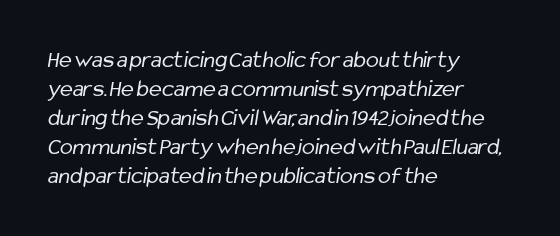
Q: Is the text bold? A: No.
Q: Is the text underlined? A: No.
Q: How is the paragraph aligned? A: Left-aligned.
Q: Is the spacing between letters normal or unusually wide? A: Normal.
